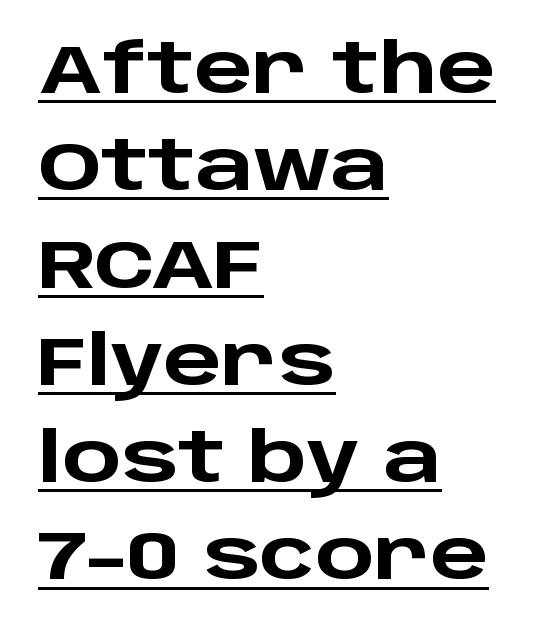
The image shows 69 px heavy, wide sans-serif type, upright; set left-aligned, normal line spacing (1.41x), normal letter spacing, underlined; low stroke contrast and a large x-height.
